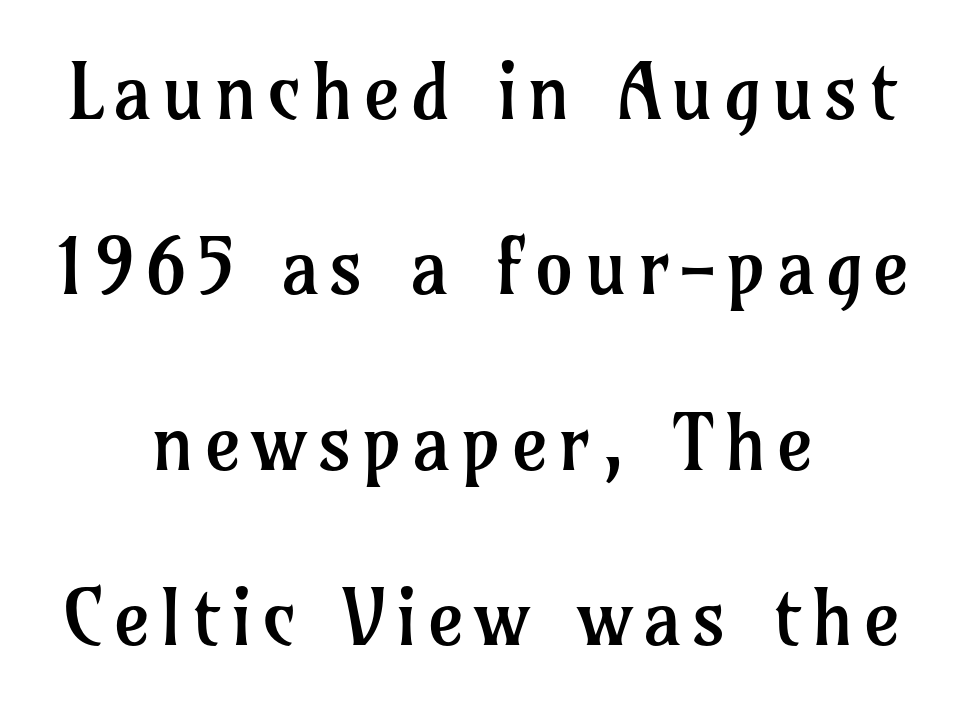
The image shows 78 px regular-weight serif type, upright; set centered, loose line spacing (2.25x), not underlined; low stroke contrast and a medium x-height.
